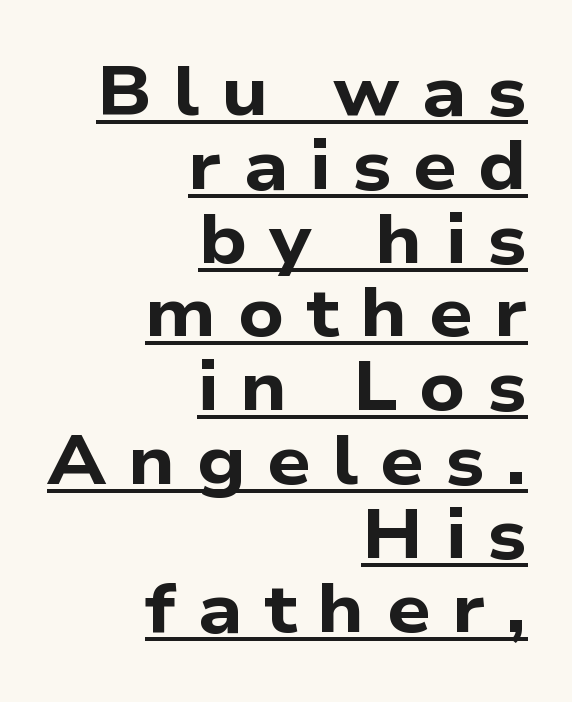
{"serif": "no", "bold": "yes", "weight": "bold", "width": "wide", "stroke_contrast": "low", "x_height": "medium", "monospaced": "no", "underline": "yes", "align": "right", "line_spacing": "tight", "line_spacing_ratio": 1.07, "letter_spacing": "wide", "letter_spacing_em": 0.31, "glyph_px": 69}
